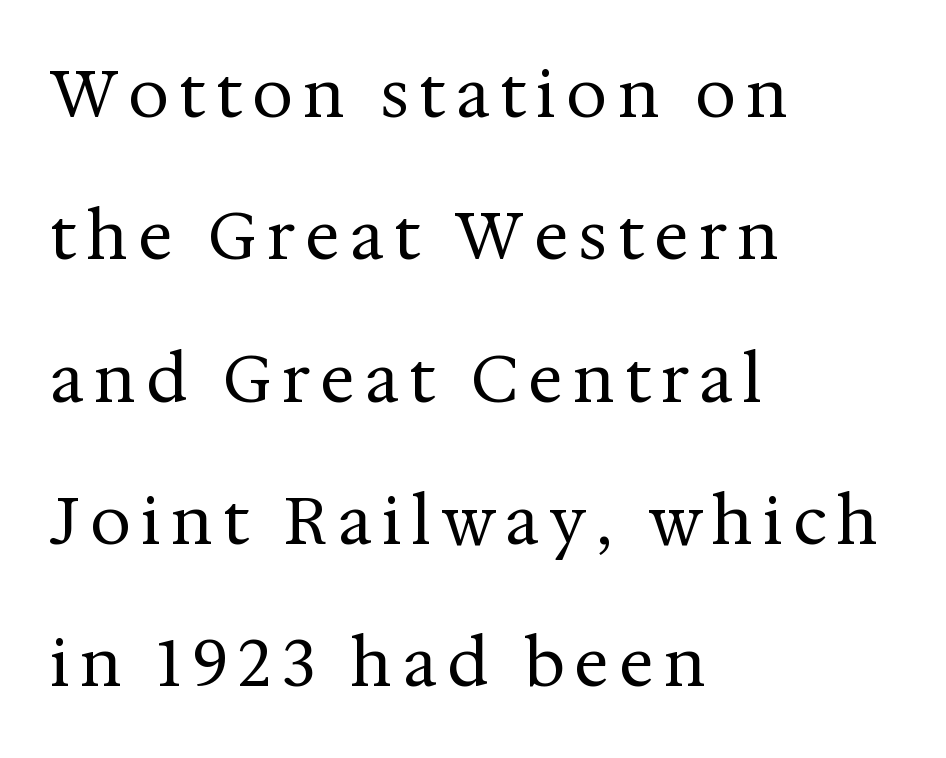
{"serif": "yes", "italic": "no", "bold": "no", "weight": "regular", "width": "normal", "stroke_contrast": "medium", "x_height": "medium", "monospaced": "no", "underline": "no", "align": "left", "line_spacing": "loose", "line_spacing_ratio": 2.19, "glyph_px": 65}
